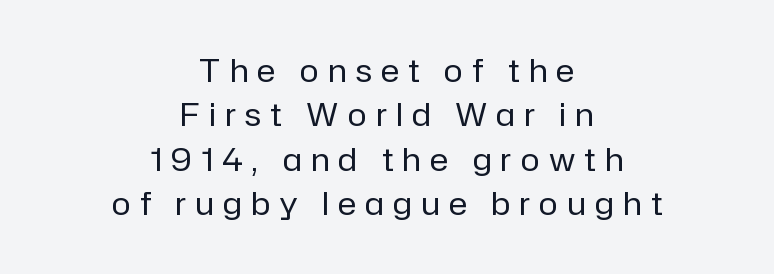
{"serif": "no", "italic": "no", "bold": "no", "weight": "regular", "width": "normal", "stroke_contrast": "low", "x_height": "medium", "monospaced": "no", "underline": "no", "align": "center", "line_spacing": "normal", "line_spacing_ratio": 1.39, "letter_spacing": "wide", "letter_spacing_em": 0.29, "glyph_px": 32}
